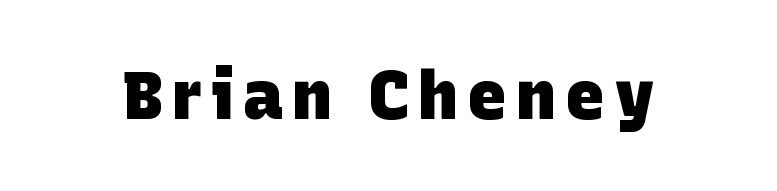
Q: Is the text bold? A: Yes.
Q: Is the typeface a serif or a sans-serif typeface? A: Sans-serif.
Q: Is the text underlined? A: No.
Q: Width (condensed, normal, or wide)? A: Normal.
Q: Stroke contrast? A: Low.
Q: x-height? A: Large.
Q: Monospaced? A: No.
